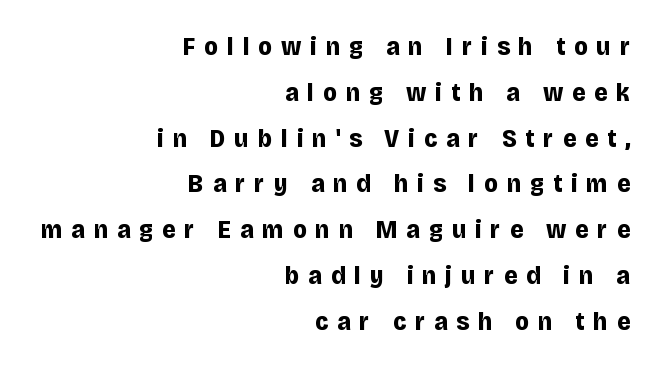
The paragraph shown leans on its right margin. Is there any slant? The stems are plumb. Check under the words: just untouched page. The rendering inserts visible extra space after every character. Strong, thick strokes mark this as bold type.
